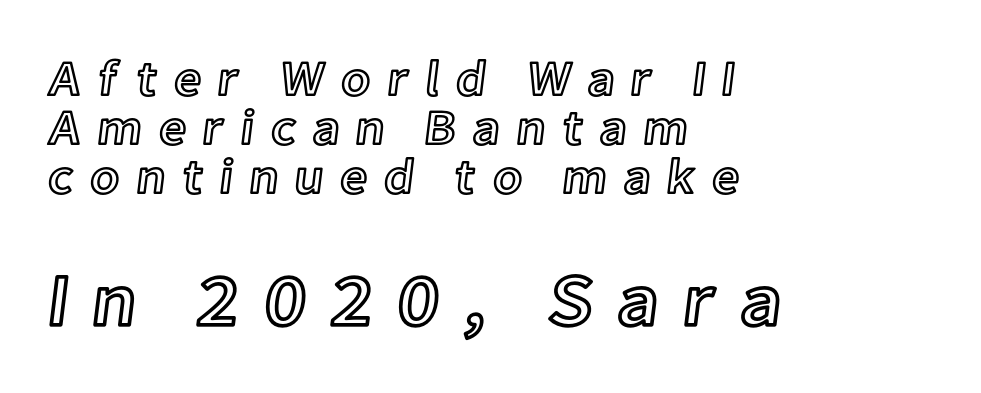
{"width": "normal", "x_height": "medium", "monospaced": "no", "underline": "no", "align": "left", "line_spacing": "tight", "line_spacing_ratio": 1.0, "letter_spacing": "wide", "letter_spacing_em": 0.32, "larger_block": "second", "size_ratio": 1.51, "glyph_px": 74}
